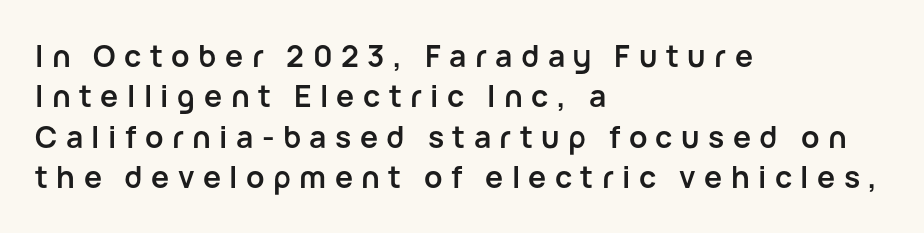
The image shows 30 px semibold sans-serif type, upright; set left-aligned, normal line spacing (1.35x), unusually wide letter spacing (+0.28 em), not underlined; low stroke contrast and a medium x-height.
